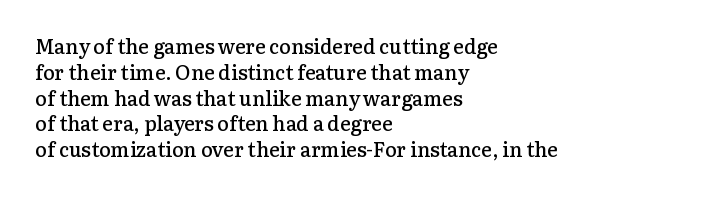
Q: Is the text bold? A: Semi-bold.
Q: Is the text italic (slanted)? A: No, it is upright.
Q: Is the text underlined? A: No.
Q: How is the paragraph aligned? A: Left-aligned.
Q: Is the spacing between letters normal or unusually wide? A: Normal.
Q: Is the spacing between lines tight, normal or loose? A: Normal.
